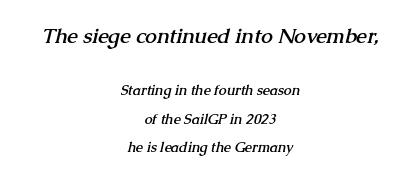
{"bold": "yes", "underline": "no", "align": "center", "line_spacing": "loose", "line_spacing_ratio": 2.03, "letter_spacing": "normal", "letter_spacing_em": 0.0, "larger_block": "first", "size_ratio": 1.5, "glyph_px": 21}
